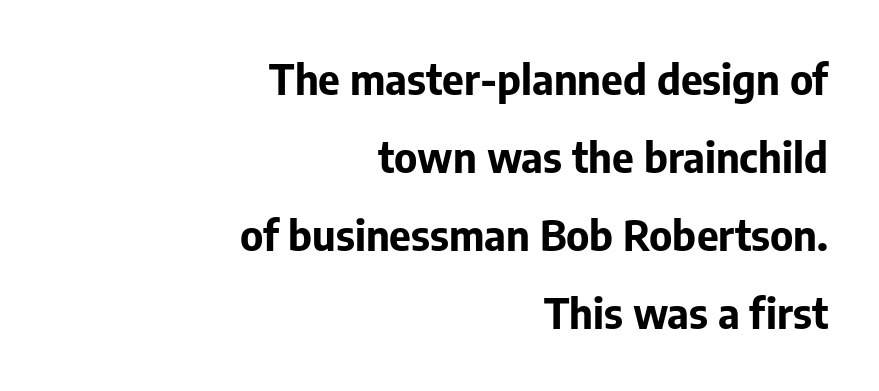
The image shows 42 px bold sans-serif type, upright; set right-aligned, line spacing 1.86x, normal letter spacing, not underlined; low stroke contrast and a medium x-height.
